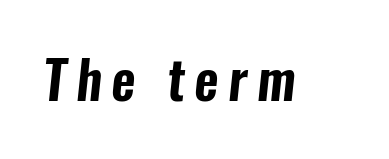
Q: Is the typeface a serif or a sans-serif typeface? A: Sans-serif.
Q: Is the text underlined? A: No.
Q: Width (condensed, normal, or wide)? A: Condensed.
Q: Stroke contrast? A: Low.
Q: x-height? A: Medium.
Q: Monospaced? A: No.
